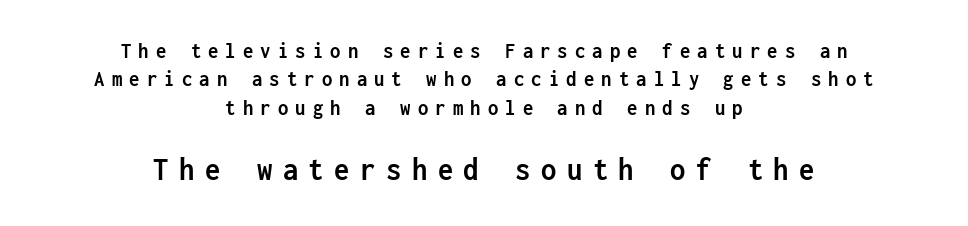
Ascenders rise straight up at ninety degrees. The rendering inserts visible extra space after every character. The baseline area is clear. These lines are centered, leaving both edges ragged. You could count columns in this text — the font is strictly monospaced.
